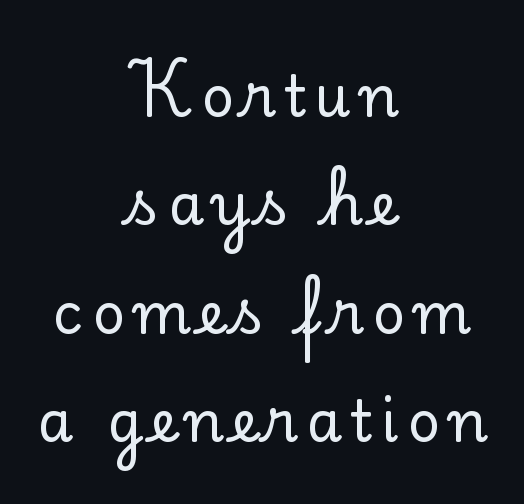
Q: Is the text italic (slanted)? A: No, it is upright.
Q: Is the typeface a serif or a sans-serif typeface? A: Serif.
Q: Is the text underlined? A: No.
Q: How is the paragraph aligned? A: Centered.
Q: Is the spacing between lines tight, normal or loose? A: Loose.
Q: Width (condensed, normal, or wide)? A: Normal.
Q: Stroke contrast? A: Low.
Q: x-height? A: Small.
Q: Monospaced? A: No.
